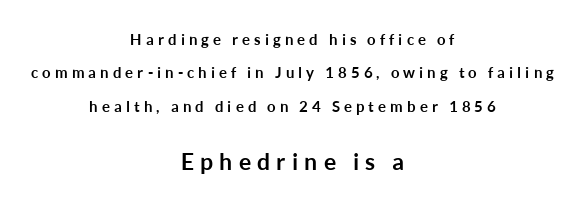
{"italic": "no", "bold": "yes", "underline": "no", "align": "center", "line_spacing": "loose", "line_spacing_ratio": 2.22, "letter_spacing": "wide", "letter_spacing_em": 0.27, "larger_block": "second", "size_ratio": 1.53, "glyph_px": 23}
